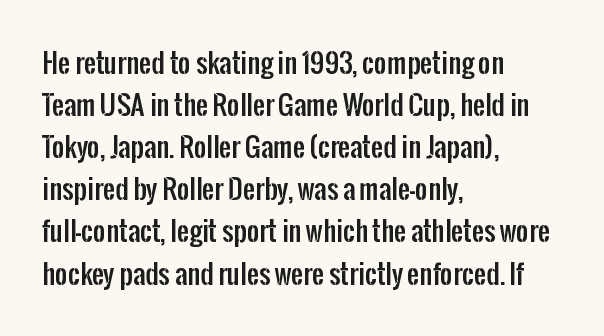
{"italic": "no", "underline": "no", "align": "left", "line_spacing": "normal", "line_spacing_ratio": 1.56, "letter_spacing": "normal", "letter_spacing_em": 0.0, "glyph_px": 27}
